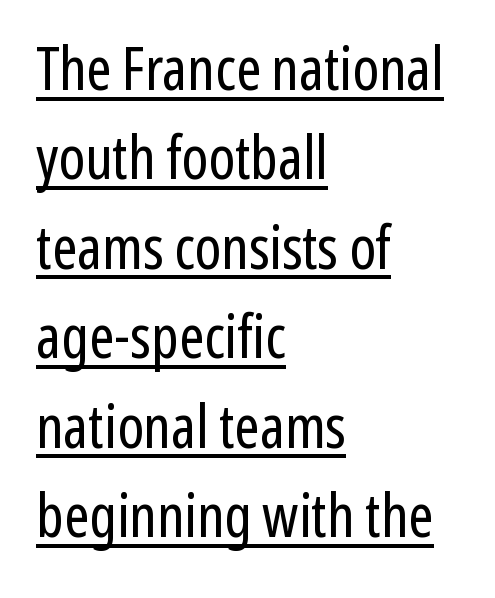
Q: Is the text bold? A: No.
Q: Is the text italic (slanted)? A: No, it is upright.
Q: Is the typeface a serif or a sans-serif typeface? A: Sans-serif.
Q: Is the text underlined? A: Yes.
Q: How is the paragraph aligned? A: Left-aligned.
Q: Is the spacing between letters normal or unusually wide? A: Normal.
Q: Is the spacing between lines tight, normal or loose? A: Normal.
Q: Width (condensed, normal, or wide)? A: Condensed.
Q: Stroke contrast? A: Low.
Q: x-height? A: Medium.
Q: Monospaced? A: No.
